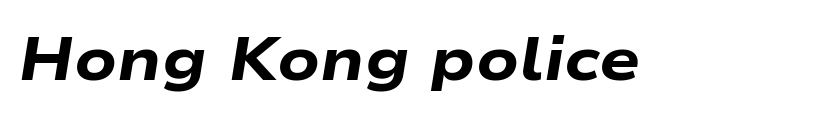
The foot of each line stays bare and open. The rendering uses natural spacing where letterforms have individual widths. Heavy-handed strokes throughout: this text is bold. The face used here is rendered with its standard letterfit.
